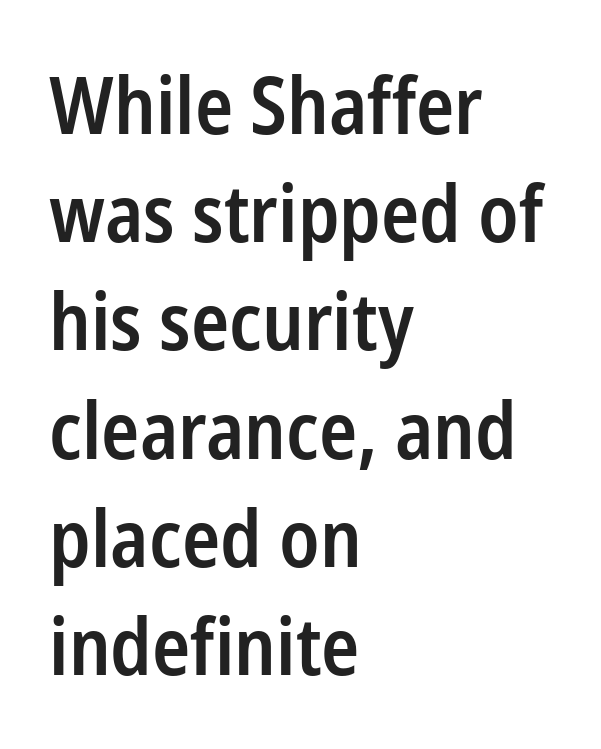
The image shows 79 px semibold, condensed sans-serif type, upright; set left-aligned, normal line spacing (1.37x), normal letter spacing, not underlined; low stroke contrast and a medium x-height.
